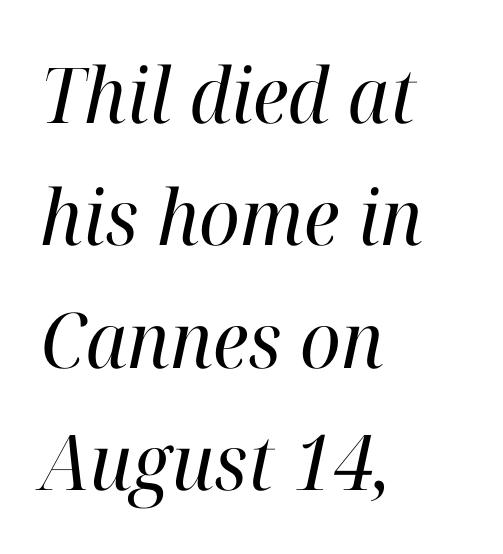
Q: Is the text bold? A: No.
Q: Is the text italic (slanted)? A: Yes, it leans right by about 12 degrees.
Q: Is the typeface a serif or a sans-serif typeface? A: Serif.
Q: Is the text underlined? A: No.
Q: How is the paragraph aligned? A: Left-aligned.
Q: Is the spacing between letters normal or unusually wide? A: Normal.
Q: Is the spacing between lines tight, normal or loose? A: Normal.
Q: Width (condensed, normal, or wide)? A: Normal.
Q: Stroke contrast? A: High.
Q: x-height? A: Medium.
Q: Monospaced? A: No.
